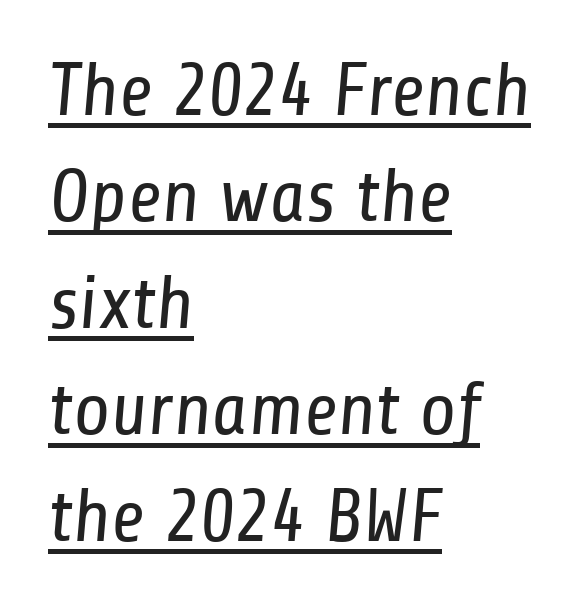
The rendering uses a moderate line-height, typical for paragraphs. Weight: not bold — regular or lighter. The specimen includes a rule beneath the text block's lines. Check where the strokes stop: nothing finishes them off — pure sans. Horizontally, the lines are justified to the leading edge only. These lines are rendered in a variable-pitch font.
